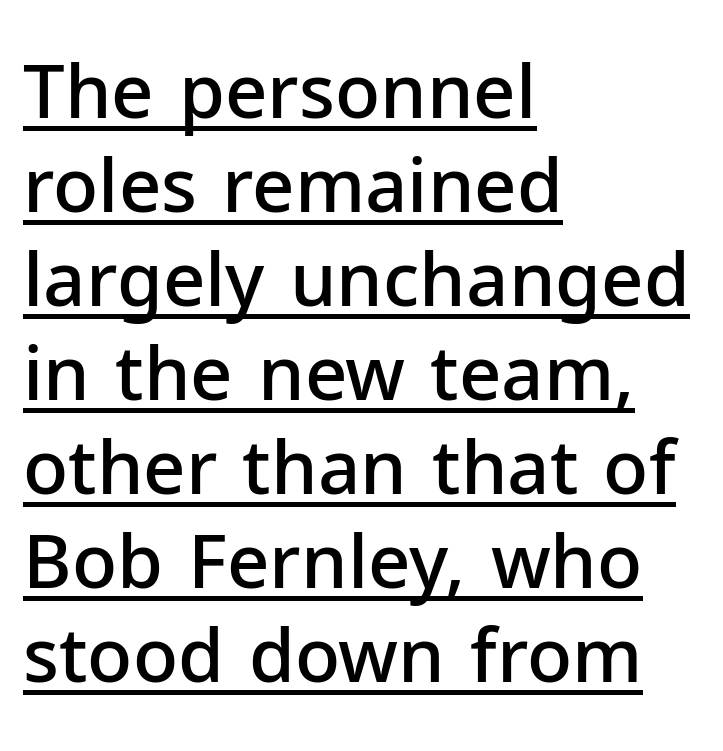
Q: Is the text bold? A: Semi-bold.
Q: Is the text italic (slanted)? A: No, it is upright.
Q: Is the typeface a serif or a sans-serif typeface? A: Sans-serif.
Q: Is the text underlined? A: Yes.
Q: How is the paragraph aligned? A: Left-aligned.
Q: Is the spacing between letters normal or unusually wide? A: Normal.
Q: Is the spacing between lines tight, normal or loose? A: Normal.
Q: Width (condensed, normal, or wide)? A: Normal.
Q: Stroke contrast? A: Low.
Q: x-height? A: Medium.
Q: Monospaced? A: No.
